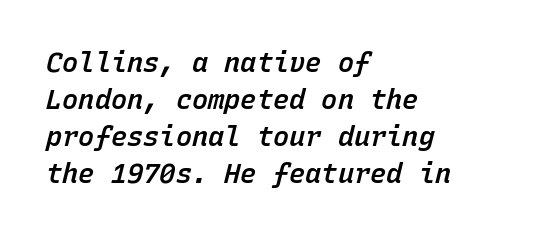
Q: Is the text bold? A: Semi-bold.
Q: Is the text italic (slanted)? A: Yes, it leans right by about 15 degrees.
Q: Is the text underlined? A: No.
Q: How is the paragraph aligned? A: Left-aligned.
Q: Is the spacing between letters normal or unusually wide? A: Normal.
Q: Is the spacing between lines tight, normal or loose? A: Normal.
